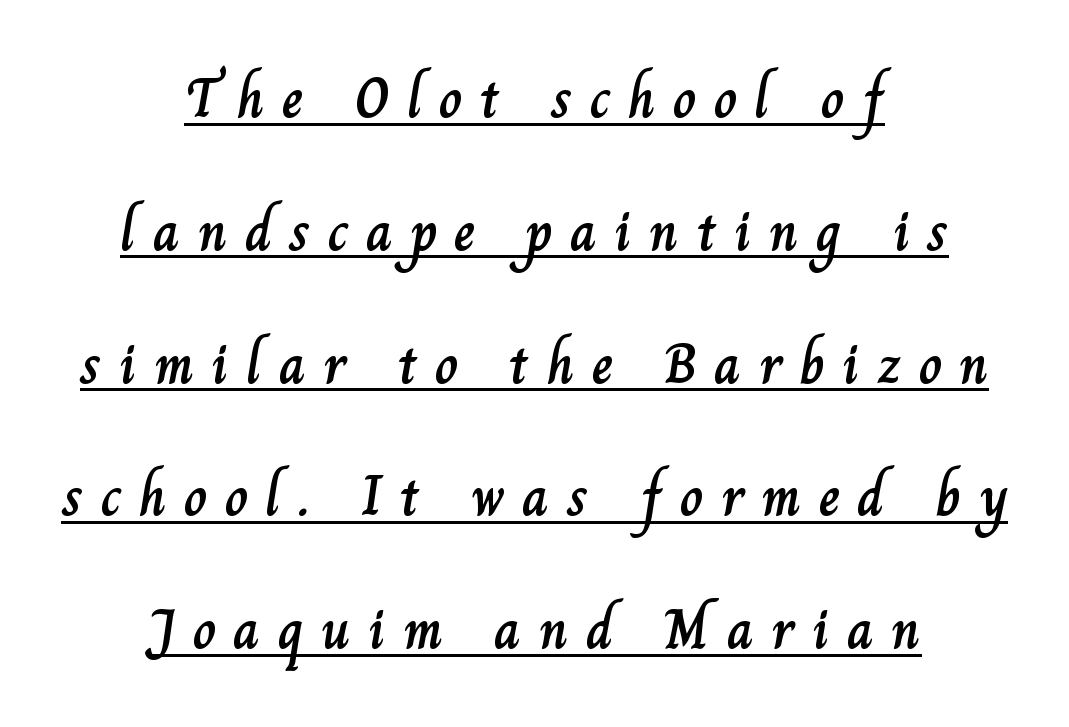
The image shows 57 px text type; set centered, loose line spacing (2.33x), unusually wide letter spacing (+0.31 em), underlined; low stroke contrast and a small x-height.
